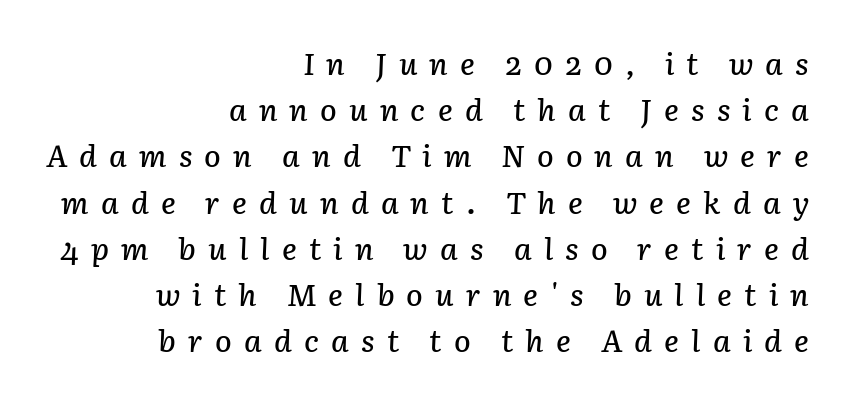
Q: Is the text italic (slanted)? A: Yes, it leans right by about 3 degrees.
Q: Is the text underlined? A: No.
Q: How is the paragraph aligned? A: Right-aligned.
Q: Is the spacing between letters normal or unusually wide? A: Unusually wide.
Q: Is the spacing between lines tight, normal or loose? A: Normal.
Q: Width (condensed, normal, or wide)? A: Normal.
Q: Stroke contrast? A: Low.
Q: x-height? A: Medium.
Q: Monospaced? A: No.
